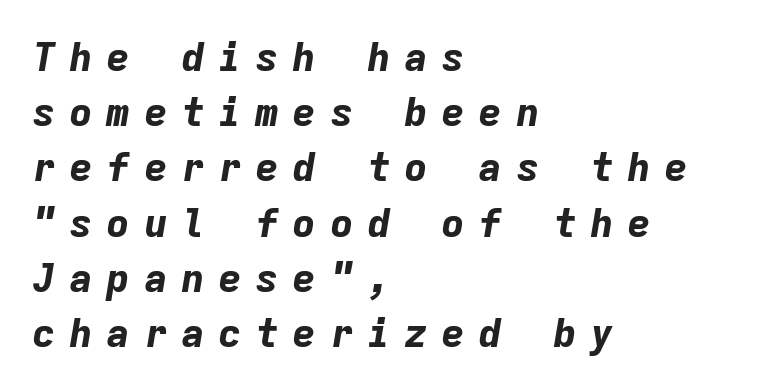
{"italic": "yes", "lean": "right", "slant_degrees": 9, "bold": "yes", "weight": "bold", "width": "normal", "stroke_contrast": "low", "x_height": "medium", "monospaced": "yes", "underline": "no", "align": "left", "line_spacing": "normal", "line_spacing_ratio": 1.38, "letter_spacing": "wide", "letter_spacing_em": 0.33, "glyph_px": 40}
